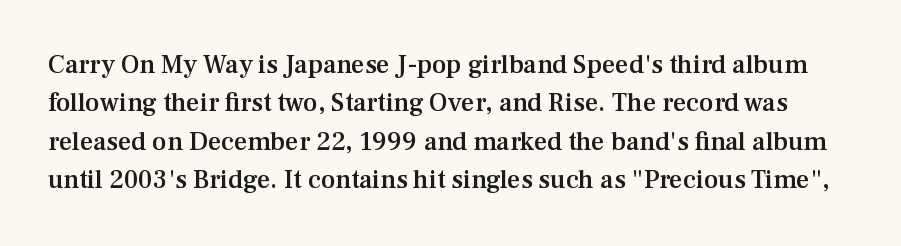
{"italic": "no", "bold": "semi", "underline": "no", "line_spacing": "normal", "line_spacing_ratio": 1.48, "letter_spacing": "normal", "letter_spacing_em": 0.0, "glyph_px": 26}
